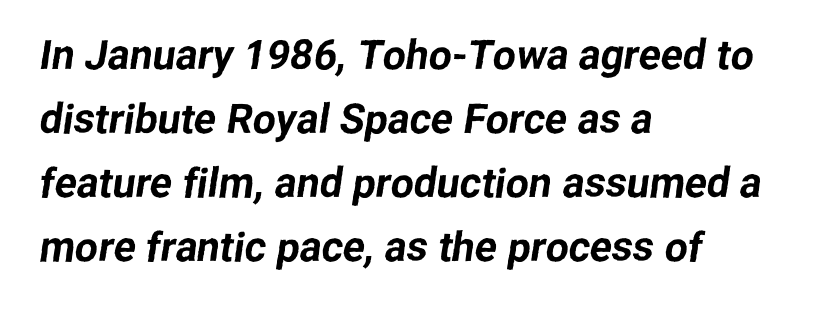
The image shows 41 px sans-serif type; set left-aligned, normal line spacing (1.56x), normal letter spacing, not underlined; low stroke contrast and a medium x-height.
